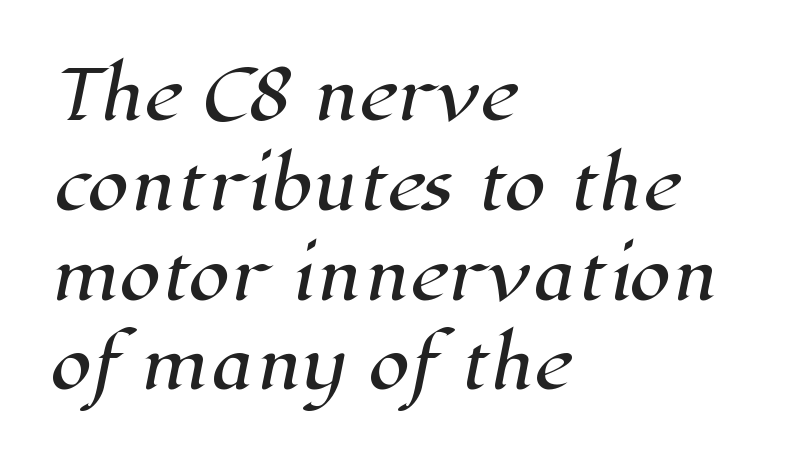
These lines are composed in type with serifs. The line texture is even and compact thanks to regular tracking. The baseline area is clear. The lines sit at an ordinary, default distance from one another. Here the designer chose a conventional face with non-uniform glyph widths. This rendering uses left alignment, leaving the right contour irregular.
